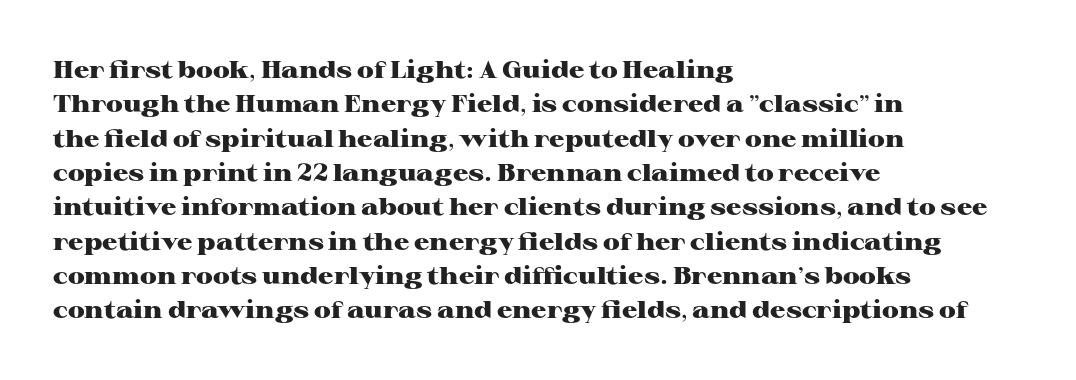
Q: Is the text bold? A: Yes.
Q: Is the text italic (slanted)? A: No, it is upright.
Q: Is the text underlined? A: No.
Q: How is the paragraph aligned? A: Left-aligned.
Q: Is the spacing between letters normal or unusually wide? A: Normal.
Q: Is the spacing between lines tight, normal or loose? A: Normal.
